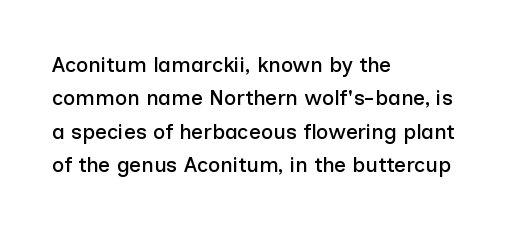
{"italic": "no", "underline": "no", "align": "left", "line_spacing": "normal", "line_spacing_ratio": 1.59, "letter_spacing": "normal", "letter_spacing_em": 0.0, "glyph_px": 21}
